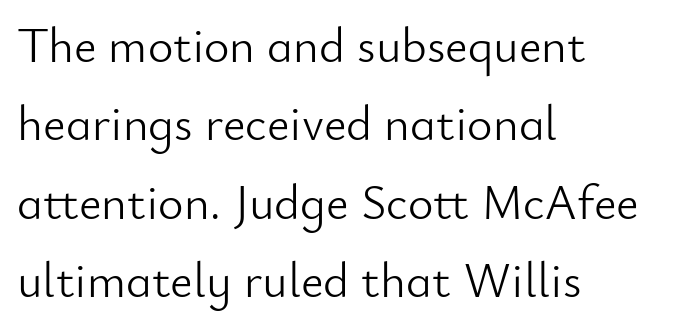
The image shows 49 px light sans-serif type, upright; set left-aligned, normal line spacing (1.6x), normal letter spacing, not underlined; low stroke contrast and a small x-height.
